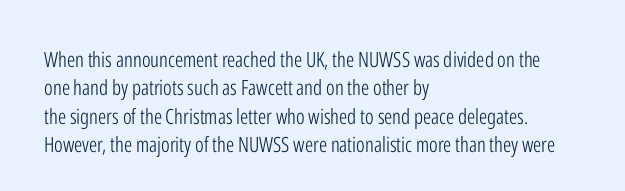
Evenly set lines give the paragraph a standard silhouette. Students, note that the glyphs here touch the page at normal intervals. In terms of posture, this sample is upright. Typeset ragged right — the left edge is the straight one.
